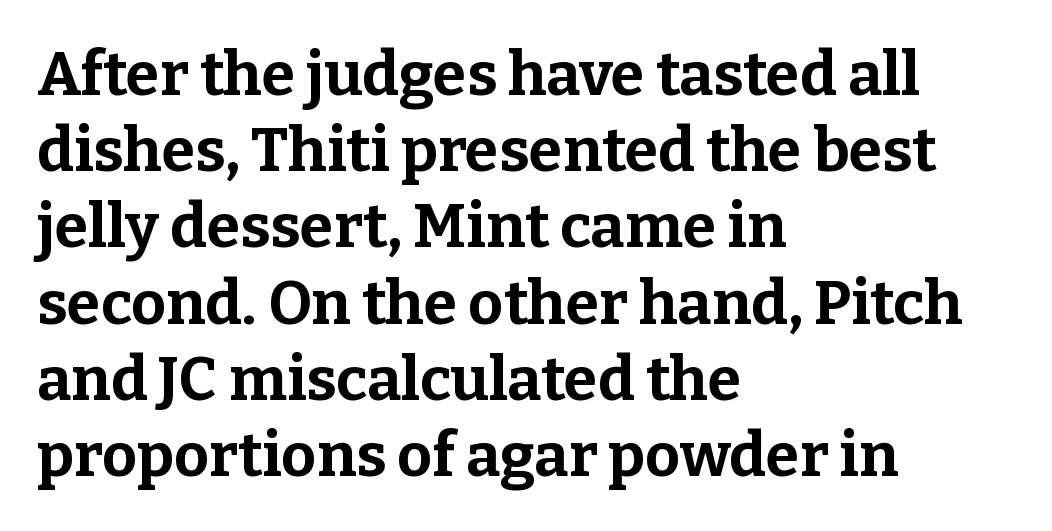
The image shows 61 px bold serif type, upright; set left-aligned, normal line spacing (1.25x), normal letter spacing, not underlined; low stroke contrast and a medium x-height.
